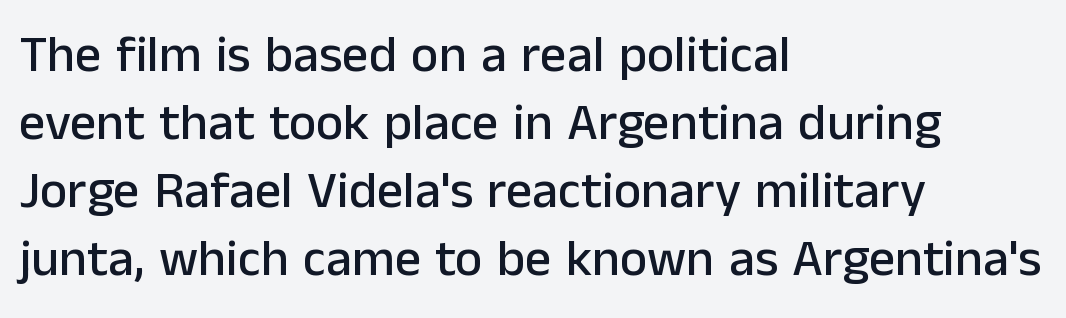
{"serif": "no", "italic": "no", "width": "normal", "stroke_contrast": "low", "x_height": "medium", "monospaced": "no", "underline": "no", "align": "left", "line_spacing": "normal", "line_spacing_ratio": 1.31, "letter_spacing": "normal", "letter_spacing_em": 0.0, "glyph_px": 52}
